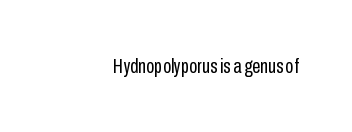
Q: Is the text bold? A: No.
Q: Is the text italic (slanted)? A: No, it is upright.
Q: Is the text underlined? A: No.
Q: Is the spacing between letters normal or unusually wide? A: Normal.
